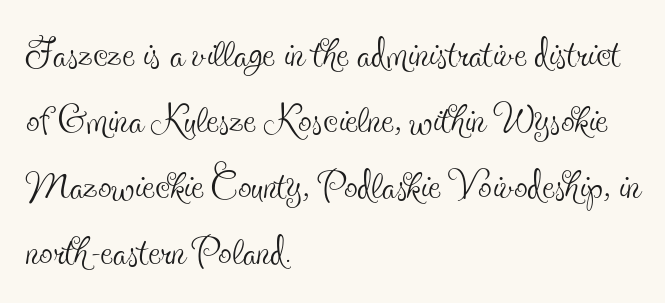
{"serif": "yes", "bold": "no", "weight": "thin", "width": "condensed", "x_height": "small", "monospaced": "no", "underline": "no", "align": "left", "line_spacing_ratio": 1.22, "letter_spacing": "normal", "letter_spacing_em": 0.0, "glyph_px": 54}
